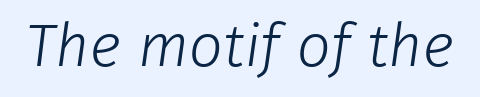
To sum up the face: it is a sans, with no serifs. The words here are not underlined. Stems here are at most as thick as an everyday book face. Caption: standard tracking, unaltered. The rendering uses natural spacing where letterforms have individual widths.
